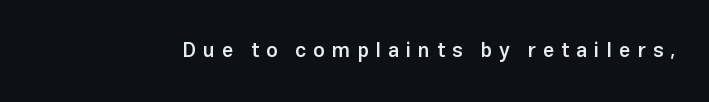
The image shows 20 px text type, upright; set unusually wide letter spacing (+0.35 em), not underlined.
